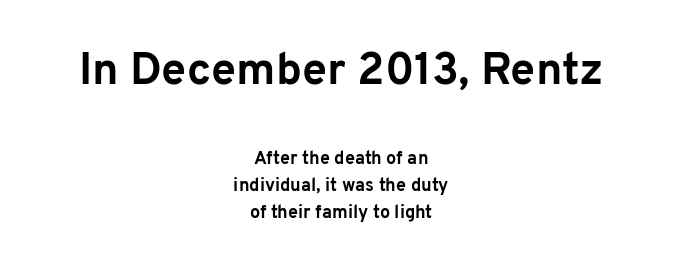
The face used here is proportionally spaced, like ordinary book or web type. A centered setting, common on invitations and titles, is used for this passage. These lines were composed using upright roman letters. Look at the bottom of the vertical strokes: they stop flat, with no serifs. Vertically, the passage feels balanced, rows spaced as you'd expect. Each glyph is drawn with heavy, bold strokes.
